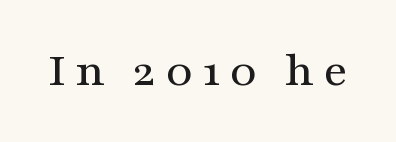
Q: Is the text italic (slanted)? A: No, it is upright.
Q: Is the typeface a serif or a sans-serif typeface? A: Serif.
Q: Is the text underlined? A: No.
Q: Width (condensed, normal, or wide)? A: Wide.
Q: Stroke contrast? A: Medium.
Q: x-height? A: Medium.
Q: Monospaced? A: No.
